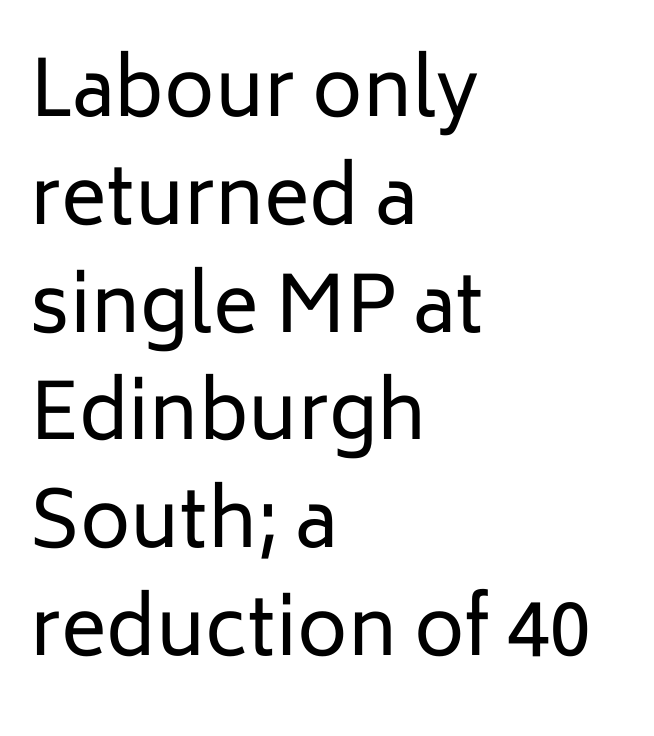
The image shows 77 px regular-weight sans-serif type, upright; set left-aligned, normal line spacing (1.4x), normal letter spacing, not underlined; low stroke contrast and a medium x-height.
